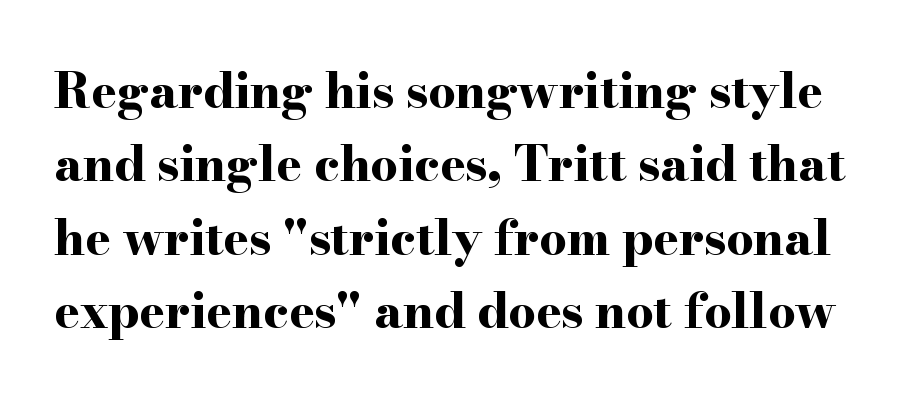
{"serif": "yes", "italic": "no", "bold": "yes", "weight": "bold", "width": "wide", "stroke_contrast": "high", "x_height": "small", "monospaced": "no", "underline": "no", "line_spacing": "normal", "line_spacing_ratio": 1.53, "letter_spacing": "normal", "letter_spacing_em": 0.0, "glyph_px": 48}
